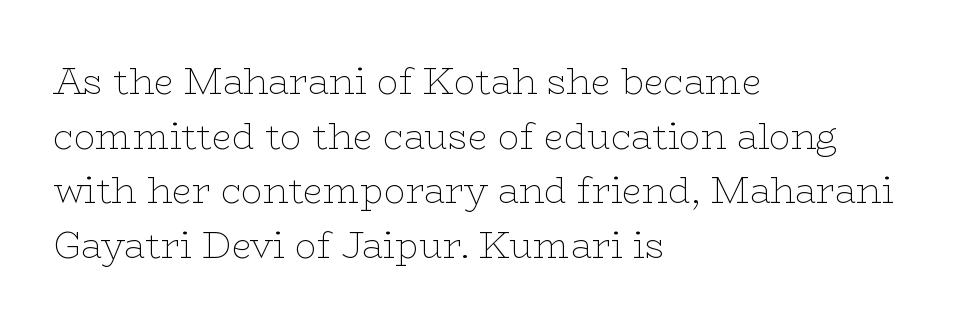
Q: Is the text bold? A: No.
Q: Is the text italic (slanted)? A: No, it is upright.
Q: Is the typeface a serif or a sans-serif typeface? A: Serif.
Q: Is the text underlined? A: No.
Q: How is the paragraph aligned? A: Left-aligned.
Q: Is the spacing between letters normal or unusually wide? A: Normal.
Q: Is the spacing between lines tight, normal or loose? A: Normal.
Q: Width (condensed, normal, or wide)? A: Wide.
Q: Stroke contrast? A: Low.
Q: x-height? A: Medium.
Q: Monospaced? A: No.
